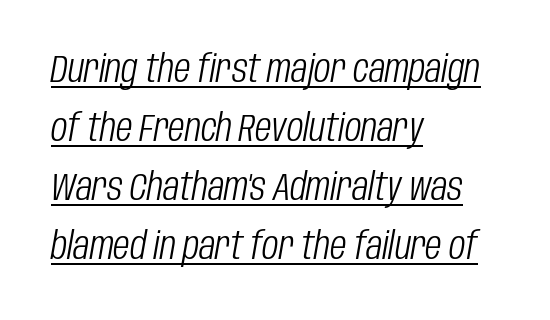
Q: Is the text bold? A: No.
Q: Is the text italic (slanted)? A: Yes, it leans right by about 10 degrees.
Q: Is the text underlined? A: Yes.
Q: How is the paragraph aligned? A: Left-aligned.
Q: Is the spacing between letters normal or unusually wide? A: Normal.
Q: Is the spacing between lines tight, normal or loose? A: Normal.
Q: Width (condensed, normal, or wide)? A: Condensed.
Q: Stroke contrast? A: Low.
Q: x-height? A: Large.
Q: Monospaced? A: No.
